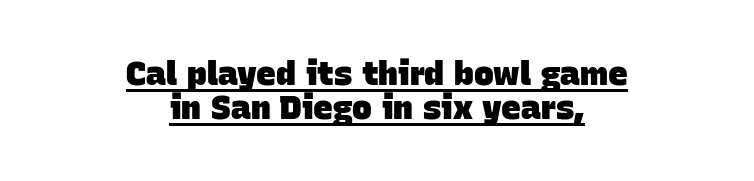
The image shows 33 px heavy sans-serif type; set centered, tight line spacing (1.02x), normal letter spacing, underlined; low stroke contrast and a large x-height.
